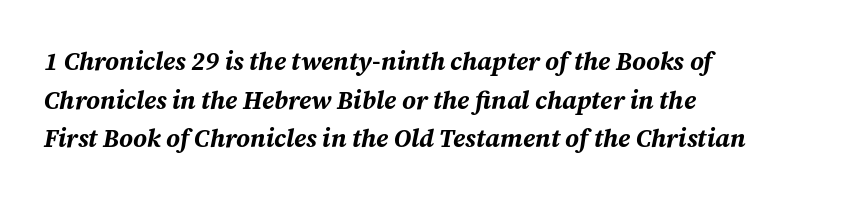
The image shows 25 px bold type, italic (leaning right); set left-aligned, normal line spacing (1.55x), normal letter spacing, not underlined.
